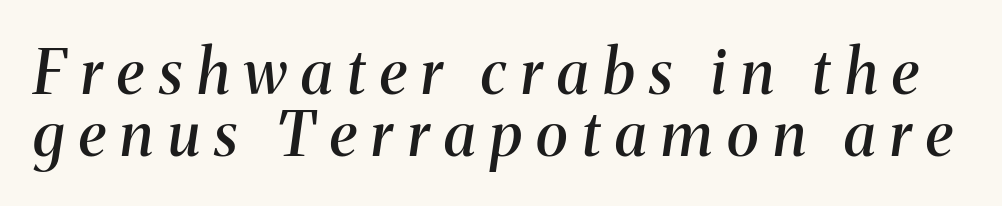
{"serif": "yes", "italic": "yes", "lean": "right", "slant_degrees": 8, "bold": "semi", "weight": "semibold", "width": "normal", "stroke_contrast": "medium", "x_height": "medium", "monospaced": "no", "underline": "no", "line_spacing": "tight", "line_spacing_ratio": 1.01, "letter_spacing": "wide", "letter_spacing_em": 0.24, "glyph_px": 61}
